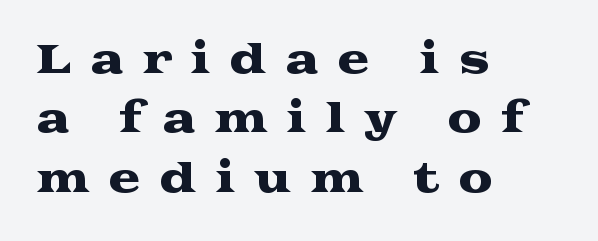
The image shows 39 px wide serif type, upright; set left-aligned, normal line spacing (1.52x), unusually wide letter spacing (+0.48 em), not underlined; medium stroke contrast and a medium x-height.
